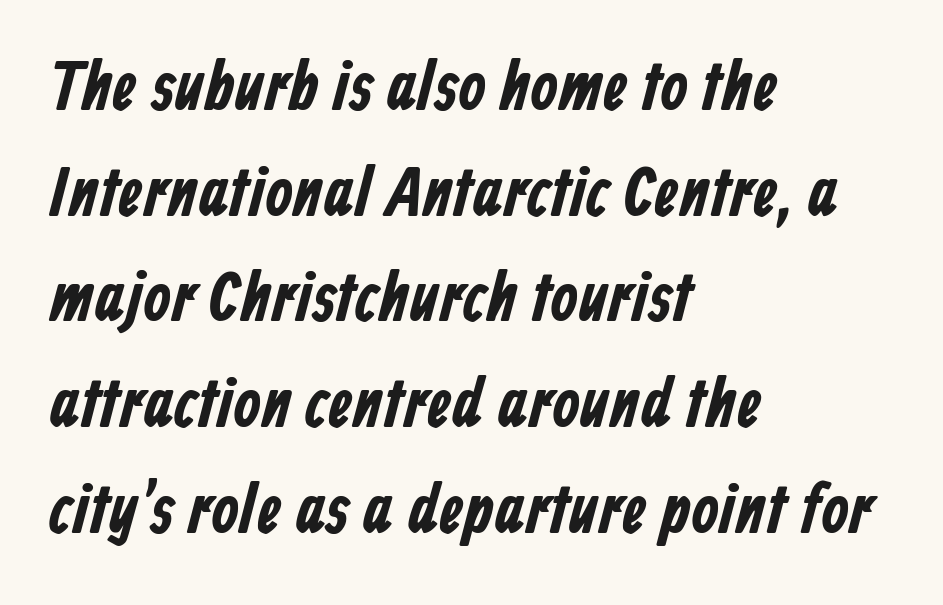
The image shows 70 px condensed sans-serif type; set left-aligned, normal line spacing (1.51x), normal letter spacing, not underlined; low stroke contrast and a medium x-height.
